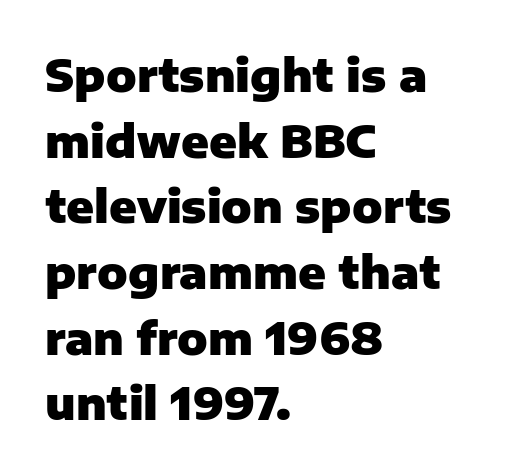
{"serif": "no", "italic": "no", "bold": "yes", "weight": "heavy", "width": "normal", "stroke_contrast": "low", "x_height": "medium", "monospaced": "no", "underline": "no", "align": "left", "line_spacing": "normal", "line_spacing_ratio": 1.46, "letter_spacing": "normal", "letter_spacing_em": 0.0, "glyph_px": 45}
